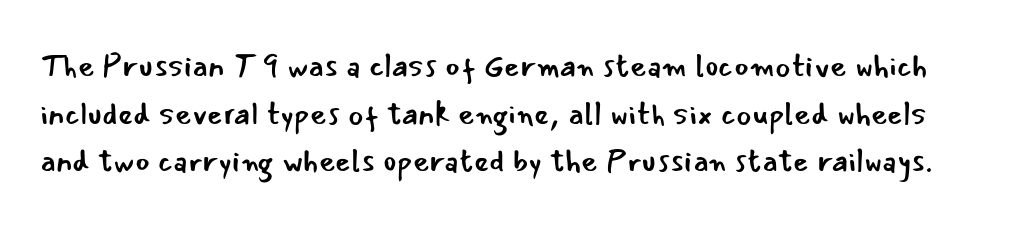
A sans-serif font was chosen for this passage. A typesetter would call this zero additional tracking. Interline gaps are of average width in this sample. Do the characters align in a grid? No, the font is proportional. The string is rendered with underlining switched off. Posture: straight, roman, zero tilt.
